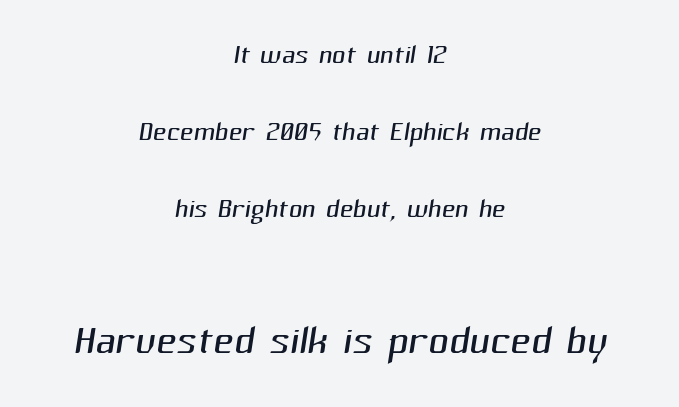
{"serif": "no", "bold": "no", "weight": "light", "width": "normal", "stroke_contrast": "medium", "x_height": "medium", "monospaced": "no", "underline": "no", "align": "center", "line_spacing": "loose", "line_spacing_ratio": 2.08, "letter_spacing": "normal", "letter_spacing_em": 0.0, "larger_block": "second", "size_ratio": 1.51, "glyph_px": 56}
